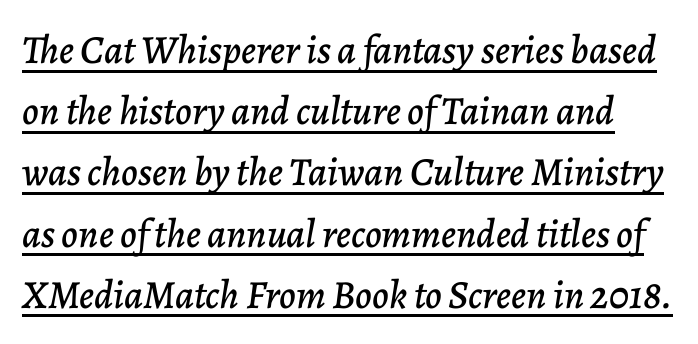
Q: Is the text italic (slanted)? A: Yes, it leans right by about 7 degrees.
Q: Is the text underlined? A: Yes.
Q: Is the spacing between letters normal or unusually wide? A: Normal.
Q: Is the spacing between lines tight, normal or loose? A: Normal.
Q: Width (condensed, normal, or wide)? A: Normal.
Q: Stroke contrast? A: Low.
Q: x-height? A: Medium.
Q: Monospaced? A: No.
